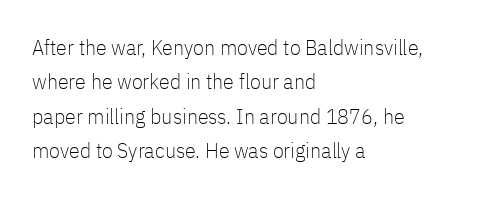
Q: Is the text bold? A: No.
Q: Is the text italic (slanted)? A: No, it is upright.
Q: Is the text underlined? A: No.
Q: How is the paragraph aligned? A: Left-aligned.
Q: Is the spacing between letters normal or unusually wide? A: Normal.
Q: Is the spacing between lines tight, normal or loose? A: Normal.
